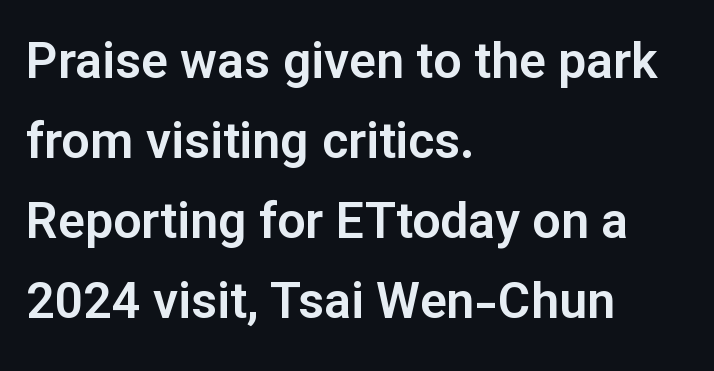
Q: Is the text italic (slanted)? A: No, it is upright.
Q: Is the typeface a serif or a sans-serif typeface? A: Sans-serif.
Q: Is the text underlined? A: No.
Q: How is the paragraph aligned? A: Left-aligned.
Q: Is the spacing between letters normal or unusually wide? A: Normal.
Q: Is the spacing between lines tight, normal or loose? A: Normal.
Q: Width (condensed, normal, or wide)? A: Normal.
Q: Stroke contrast? A: Low.
Q: x-height? A: Medium.
Q: Monospaced? A: No.
